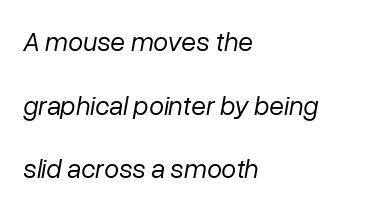
The image shows 27 px text type, italic (leaning right); set left-aligned, loose line spacing (2.36x), normal letter spacing, not underlined.
